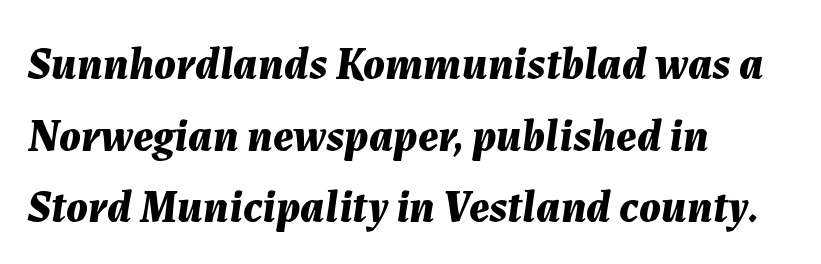
Q: Is the text bold? A: Yes.
Q: Is the text italic (slanted)? A: Yes, it leans right by about 7 degrees.
Q: Is the text underlined? A: No.
Q: How is the paragraph aligned? A: Left-aligned.
Q: Is the spacing between letters normal or unusually wide? A: Normal.
Q: Is the spacing between lines tight, normal or loose? A: Normal.
Q: Width (condensed, normal, or wide)? A: Normal.
Q: Stroke contrast? A: Medium.
Q: x-height? A: Medium.
Q: Monospaced? A: No.
